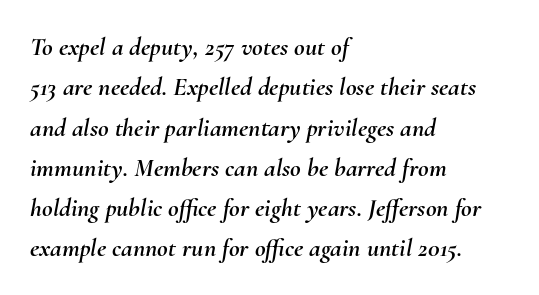
Slanted lettering throughout. Reading down the column, the eye jumps a familiar distance to each next line. Nothing unusual about the tracking: characters are spaced as the font intends. A bare baseline throughout the passage. Left-aligned paragraph, ragged on the right.
